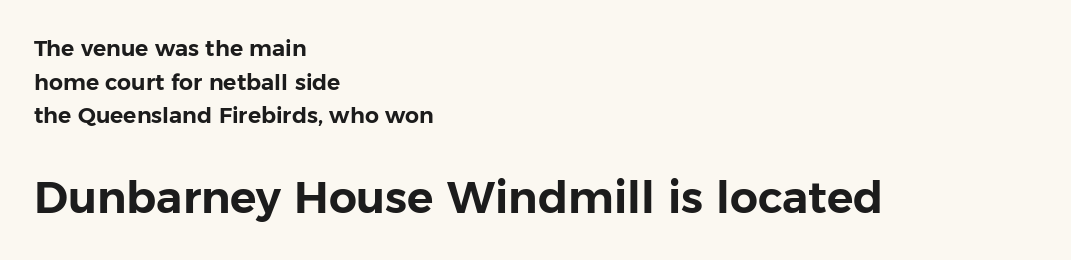
A typesetter would call this proportional, since set widths differ per character. This sample uses plain, unmodified letter spacing. Any mark beneath the type? The region is blank. Typesetter's note — lower block bumped up in size, upper block left smaller. Which margin do the lines hug? The left one — the right edge is uneven. Observe the absence of serifs on each vertical stroke in this sample.
